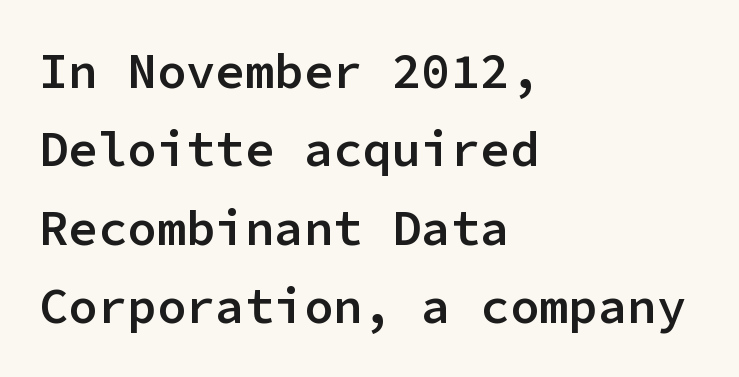
Q: Is the text bold? A: Semi-bold.
Q: Is the text italic (slanted)? A: No, it is upright.
Q: Is the typeface a serif or a sans-serif typeface? A: Sans-serif.
Q: Is the text underlined? A: No.
Q: How is the paragraph aligned? A: Left-aligned.
Q: Is the spacing between letters normal or unusually wide? A: Normal.
Q: Is the spacing between lines tight, normal or loose? A: Normal.
Q: Width (condensed, normal, or wide)? A: Normal.
Q: Stroke contrast? A: Low.
Q: x-height? A: Medium.
Q: Monospaced? A: Yes.
